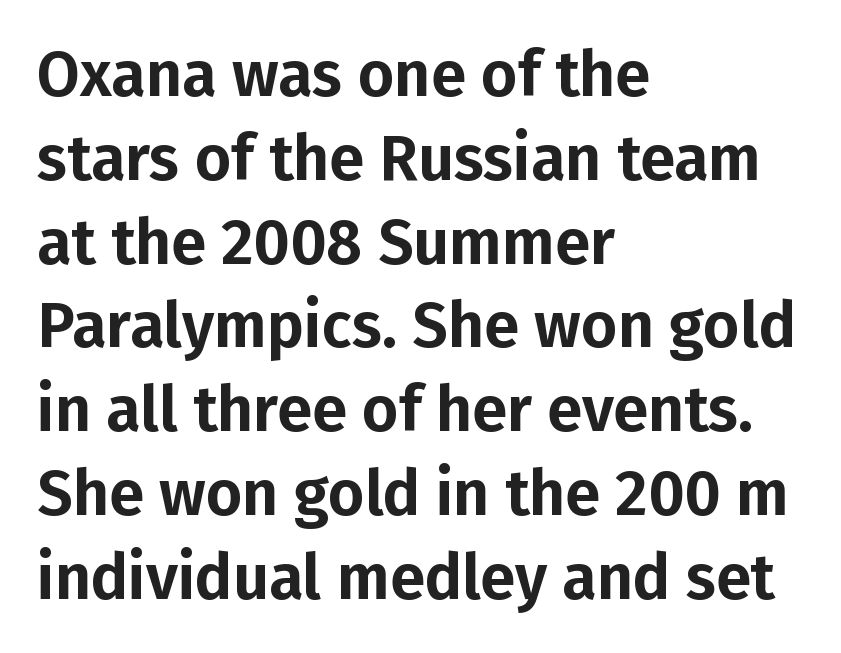
{"serif": "no", "italic": "no", "width": "normal", "stroke_contrast": "low", "x_height": "medium", "monospaced": "no", "underline": "no", "align": "left", "line_spacing": "normal", "line_spacing_ratio": 1.33, "letter_spacing": "normal", "letter_spacing_em": 0.0, "glyph_px": 63}
